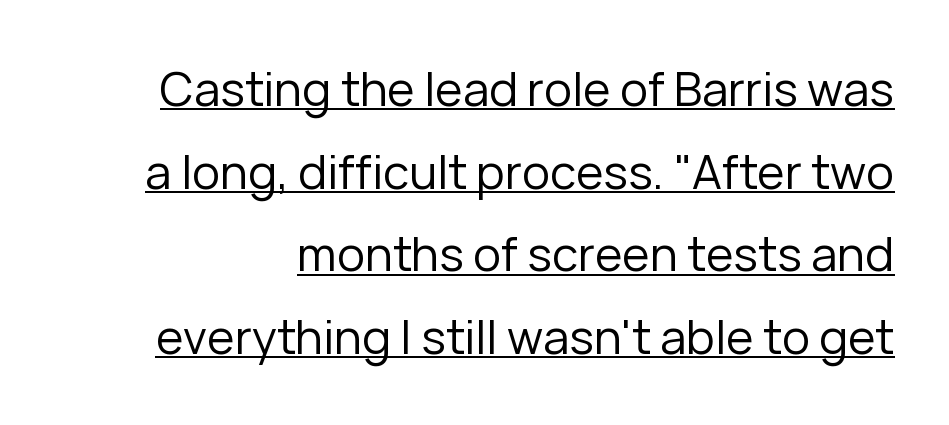
The image shows 47 px regular-weight sans-serif type, upright; set line spacing 1.76x, normal letter spacing, underlined; low stroke contrast and a medium x-height.
